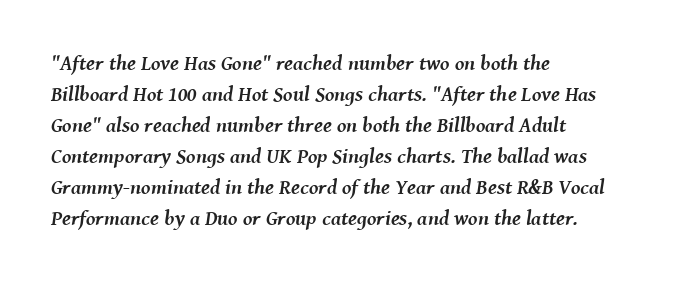
Q: Is the text bold? A: Yes.
Q: Is the text italic (slanted)? A: Yes, it leans right by about 8 degrees.
Q: Is the text underlined? A: No.
Q: How is the paragraph aligned? A: Left-aligned.
Q: Is the spacing between letters normal or unusually wide? A: Normal.
Q: Is the spacing between lines tight, normal or loose? A: Normal.
